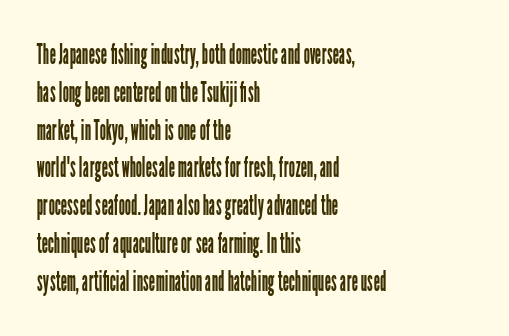
{"serif": "no", "italic": "no", "bold": "no", "weight": "regular", "width": "condensed", "stroke_contrast": "low", "x_height": "medium", "monospaced": "no", "underline": "no", "align": "left", "line_spacing": "normal", "line_spacing_ratio": 1.35, "letter_spacing": "normal", "letter_spacing_em": 0.0, "glyph_px": 28}
